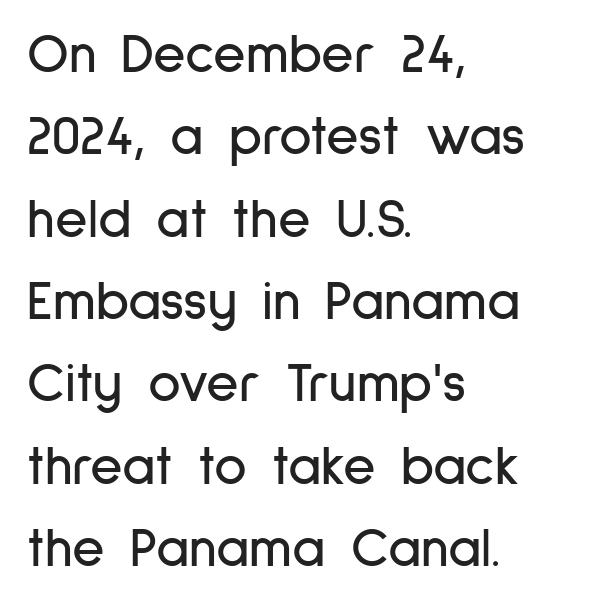
The lines sit at an ordinary, default distance from one another. Grotesque or geometric, the face here clearly has no serifs. The passage shown is typed in a proportional face where columns would drift. Which margin do the lines hug? The left one — the right edge is uneven. Ascenders rise straight up at ninety degrees.
